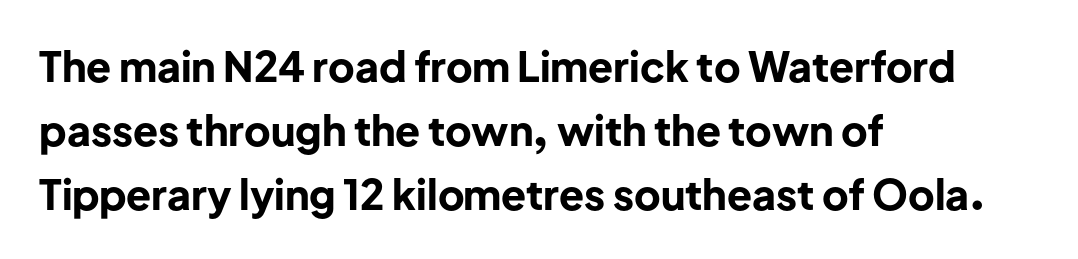
Q: Is the text bold? A: Yes.
Q: Is the text italic (slanted)? A: No, it is upright.
Q: Is the typeface a serif or a sans-serif typeface? A: Sans-serif.
Q: Is the text underlined? A: No.
Q: How is the paragraph aligned? A: Left-aligned.
Q: Is the spacing between letters normal or unusually wide? A: Normal.
Q: Is the spacing between lines tight, normal or loose? A: Normal.
Q: Width (condensed, normal, or wide)? A: Normal.
Q: Stroke contrast? A: Low.
Q: x-height? A: Medium.
Q: Monospaced? A: No.
